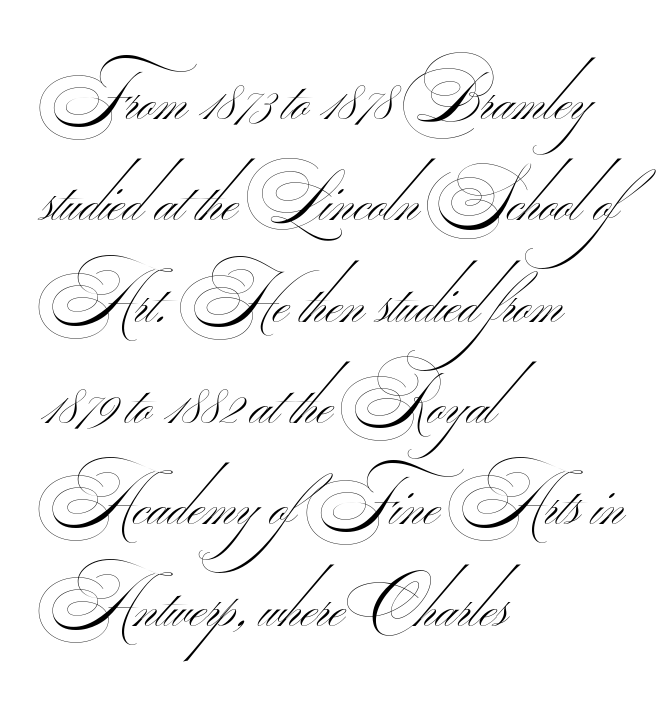
Q: Is the text bold? A: No.
Q: Is the typeface a serif or a sans-serif typeface? A: Sans-serif.
Q: Is the text underlined? A: No.
Q: How is the paragraph aligned? A: Left-aligned.
Q: Is the spacing between letters normal or unusually wide? A: Normal.
Q: Is the spacing between lines tight, normal or loose? A: Normal.
Q: Width (condensed, normal, or wide)? A: Wide.
Q: Stroke contrast? A: Medium.
Q: Monospaced? A: No.
